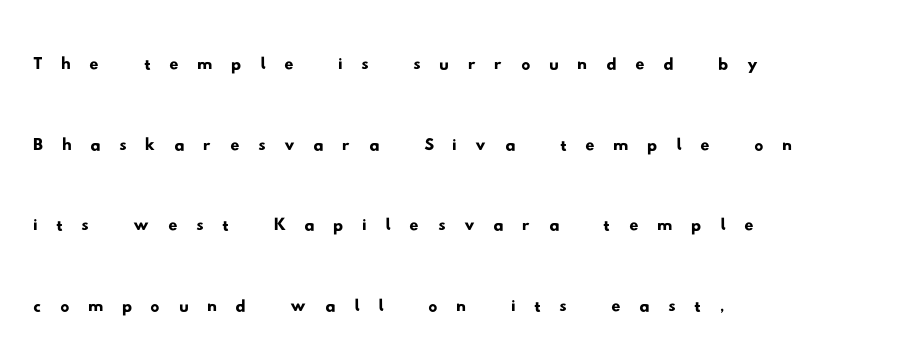
The image shows 45 px wide sans-serif type; set left-aligned, line spacing 1.79x, unusually wide letter spacing (+0.41 em), not underlined; low stroke contrast and a small x-height.
